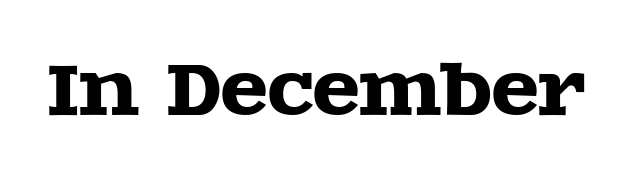
The image shows 69 px wide serif type, upright; set normal letter spacing, not underlined; a large x-height.
